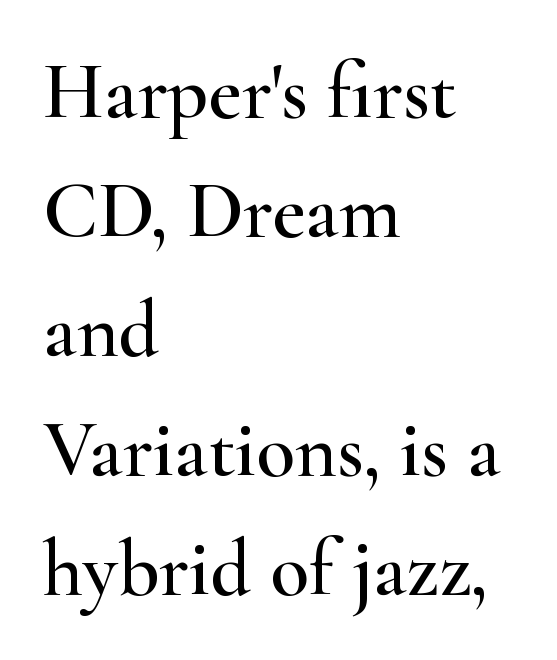
The image shows 80 px wide serif type, upright; set left-aligned, normal line spacing (1.49x), normal letter spacing, not underlined; high stroke contrast and a small x-height.
